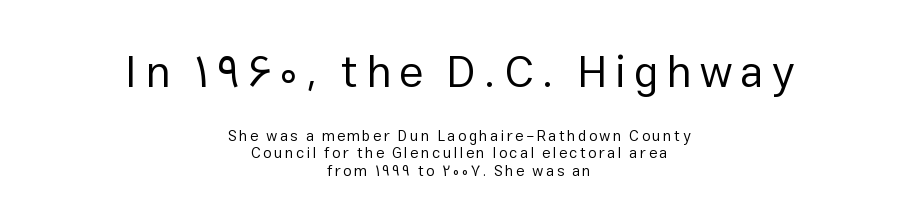
Q: Is the text bold? A: No.
Q: Is the text italic (slanted)? A: No, it is upright.
Q: Is the typeface a serif or a sans-serif typeface? A: Sans-serif.
Q: Is the text underlined? A: No.
Q: How is the paragraph aligned? A: Centered.
Q: Which block of text is set in a larger size, the first (top) or the second (bottom)? A: The first (top) one.
Q: Width (condensed, normal, or wide)? A: Normal.
Q: Stroke contrast? A: Low.
Q: x-height? A: Medium.
Q: Monospaced? A: No.
